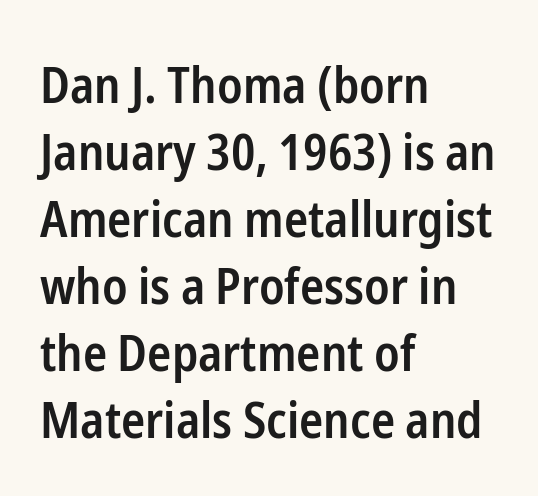
{"serif": "no", "italic": "no", "bold": "semi", "weight": "semibold", "width": "condensed", "stroke_contrast": "low", "x_height": "medium", "monospaced": "no", "underline": "no", "align": "left", "line_spacing": "normal", "line_spacing_ratio": 1.34, "letter_spacing": "normal", "letter_spacing_em": 0.0, "glyph_px": 50}
